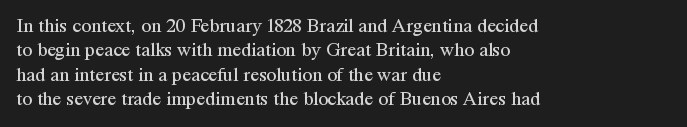
The image shows 20 px text type, upright; set left-aligned, line spacing 1.22x, normal letter spacing, not underlined.
